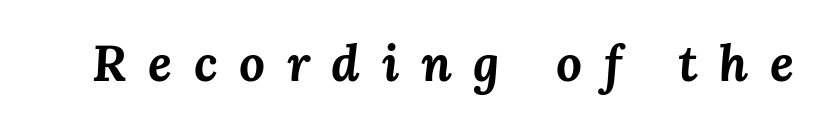
The image shows 51 px bold type, italic (leaning right); set unusually wide letter spacing (+0.42 em), not underlined; medium stroke contrast and a medium x-height.
